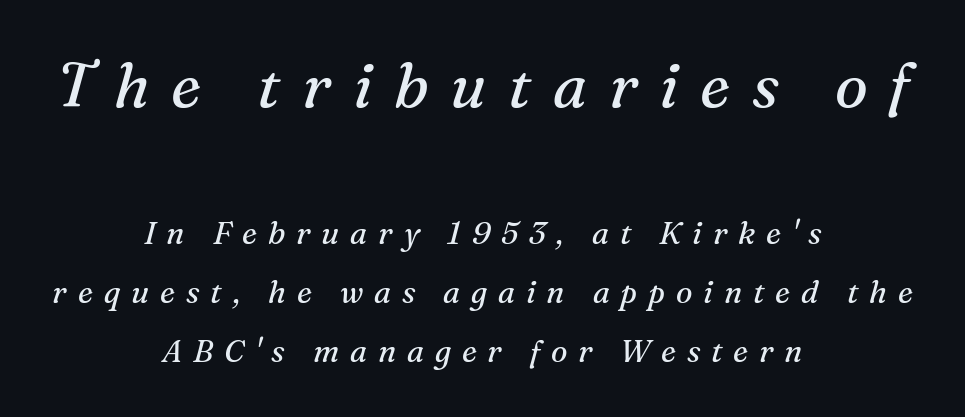
{"serif": "yes", "italic": "yes", "lean": "right", "slant_degrees": 16, "bold": "no", "weight": "regular", "width": "normal", "stroke_contrast": "medium", "x_height": "medium", "monospaced": "no", "underline": "no", "align": "center", "line_spacing": "loose", "line_spacing_ratio": 1.9, "letter_spacing": "wide", "letter_spacing_em": 0.35, "larger_block": "first", "size_ratio": 2.0, "glyph_px": 62}
